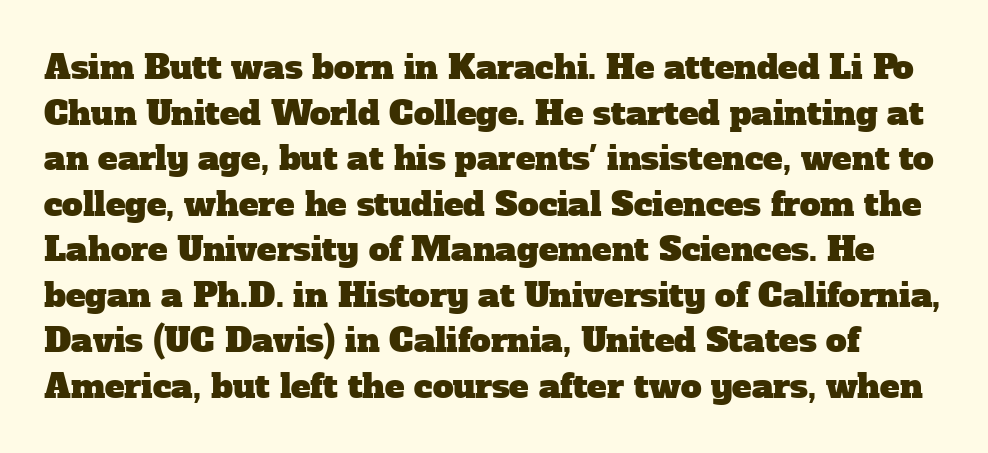
In terms of letterform style, serifs are clearly present. Check the space under the baseline: it is left empty. This block has exactly the height ordinary leading produces. Tracking value appears to be zero — textbook default spacing. This sample has the flowing, uneven cadence of proportional lettering.
